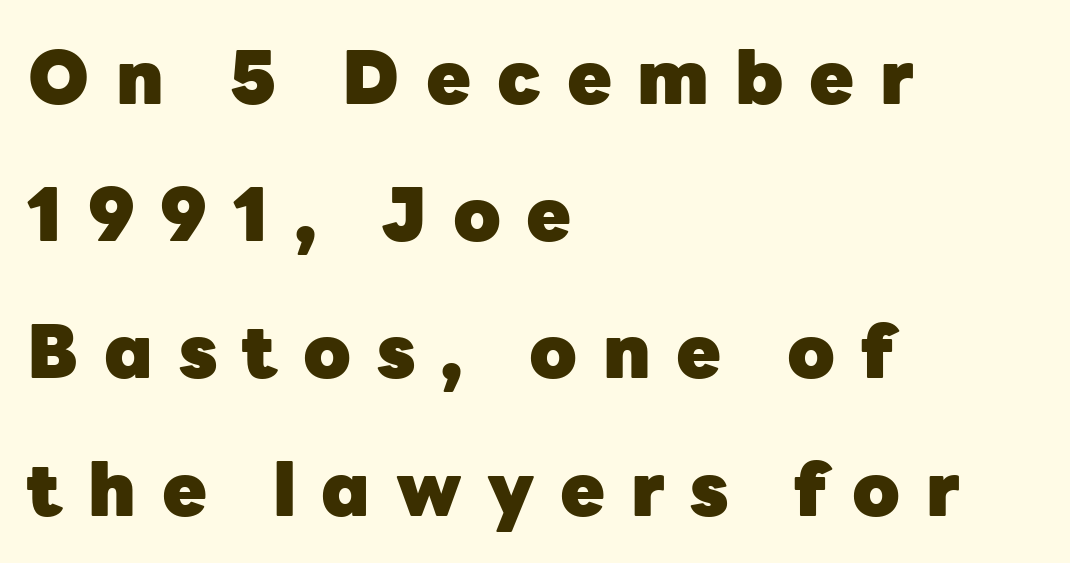
Q: Is the text bold? A: Yes.
Q: Is the text italic (slanted)? A: No, it is upright.
Q: Is the typeface a serif or a sans-serif typeface? A: Sans-serif.
Q: Is the text underlined? A: No.
Q: How is the paragraph aligned? A: Left-aligned.
Q: Is the spacing between letters normal or unusually wide? A: Unusually wide.
Q: Width (condensed, normal, or wide)? A: Normal.
Q: Stroke contrast? A: Low.
Q: x-height? A: Medium.
Q: Monospaced? A: No.
